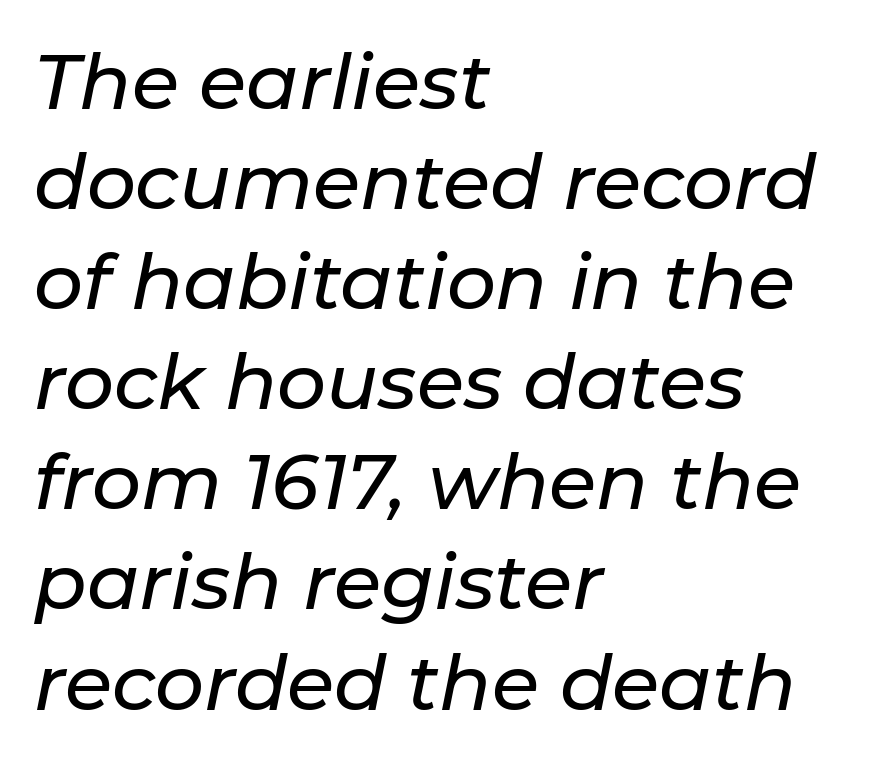
The image shows 77 px text type, italic (leaning right); set left-aligned, normal line spacing (1.3x), normal letter spacing, not underlined; low stroke contrast and a medium x-height.
